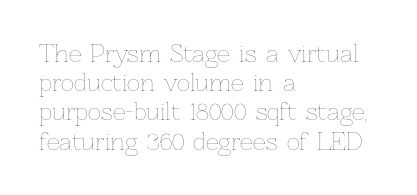
Nothing unusual about the tracking: characters are spaced as the font intends. Caption: multi-line text, flush left, ragged right. How would I describe the line gaps? Plain and ordinary. Unbolded letterforms with no extra heft.
